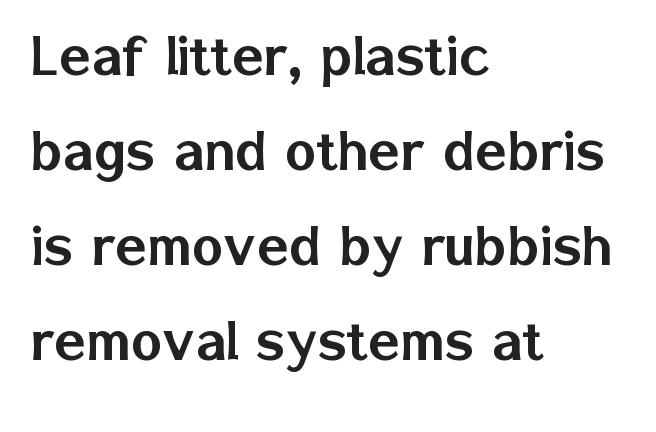
The image shows 66 px sans-serif type, upright; set left-aligned, normal line spacing (1.44x), normal letter spacing, not underlined; low stroke contrast and a medium x-height.
